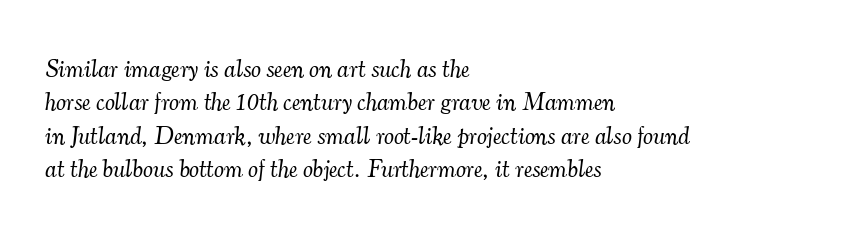
{"italic": "yes", "lean": "right", "slant_degrees": 7, "bold": "no", "underline": "no", "align": "left", "line_spacing": "normal", "line_spacing_ratio": 1.34, "letter_spacing": "normal", "letter_spacing_em": 0.0, "glyph_px": 25}
